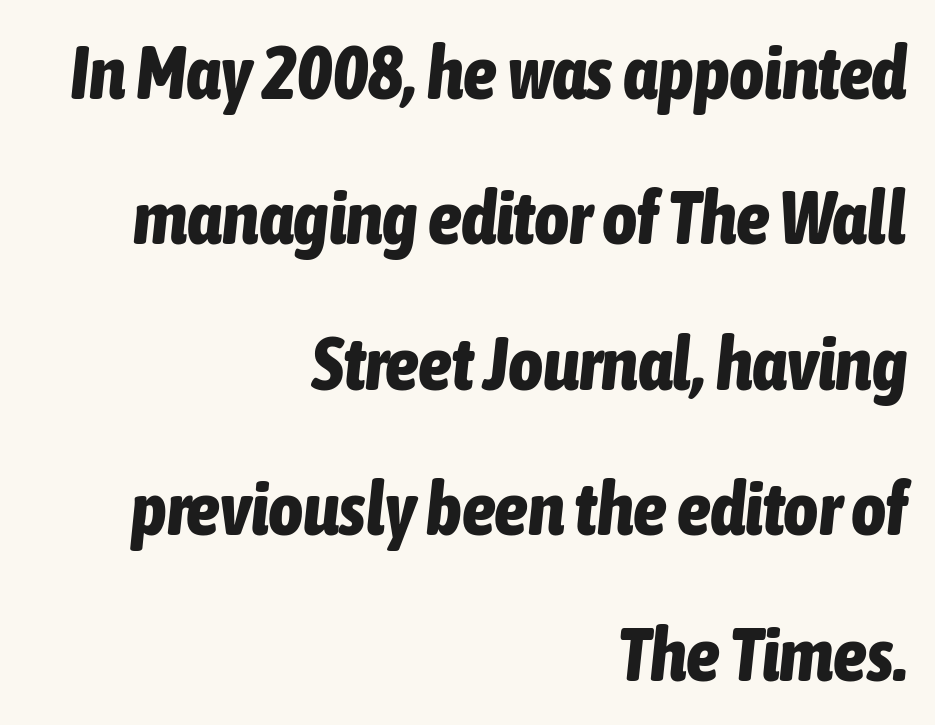
The image shows 75 px bold, condensed type, italic (leaning right); set right-aligned, loose line spacing (1.94x), normal letter spacing, not underlined; low stroke contrast and a medium x-height.
